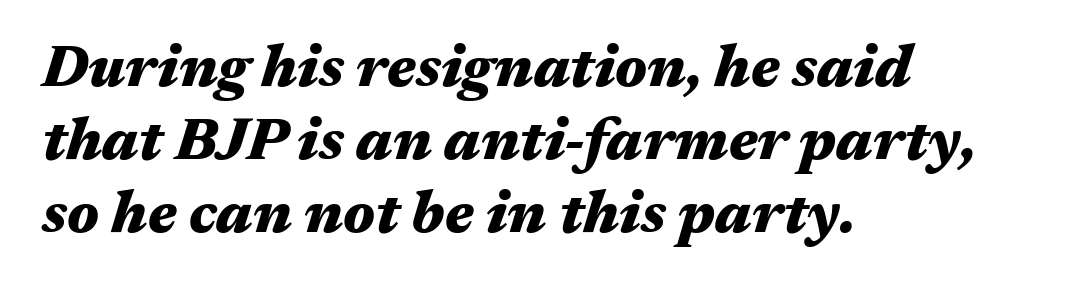
Q: Is the text bold? A: Yes.
Q: Is the text italic (slanted)? A: Yes, it leans right by about 17 degrees.
Q: Is the text underlined? A: No.
Q: How is the paragraph aligned? A: Left-aligned.
Q: Is the spacing between letters normal or unusually wide? A: Normal.
Q: Width (condensed, normal, or wide)? A: Wide.
Q: Stroke contrast? A: Medium.
Q: x-height? A: Medium.
Q: Monospaced? A: No.
